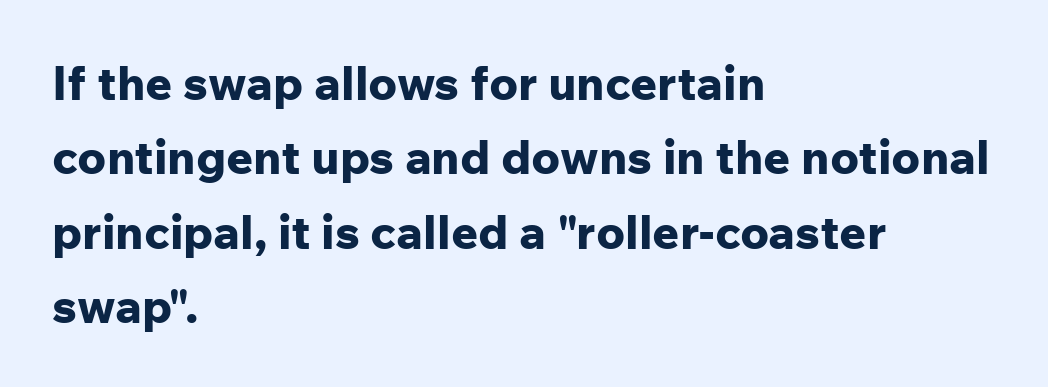
The image shows 47 px bold sans-serif type, upright; set left-aligned, normal line spacing (1.58x), normal letter spacing, not underlined; low stroke contrast and a medium x-height.
